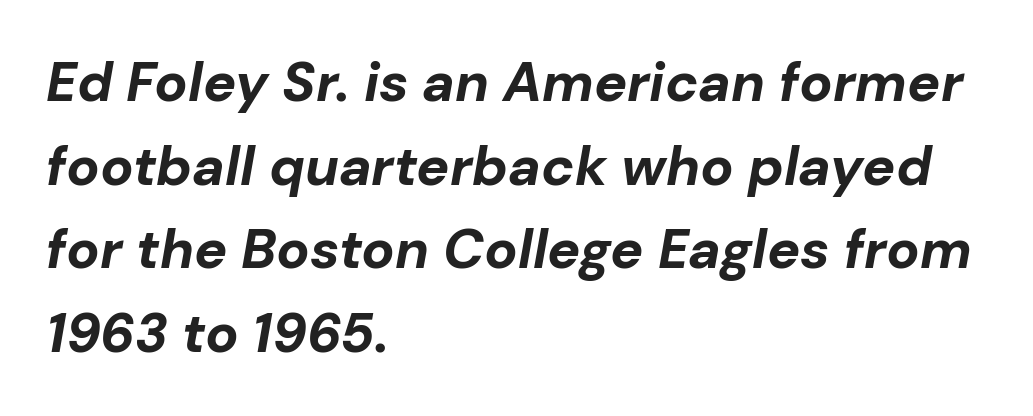
Compared with a centered layout, this one pins lines to the left instead. The rendering uses natural spacing where letterforms have individual widths. Each word holds together tightly as a unit, with standard inter-letter gaps. Italic: yes, the glyphs are oblique. Each glyph is drawn with heavy, bold strokes. The line-height multiplier appears to be the usual default.
